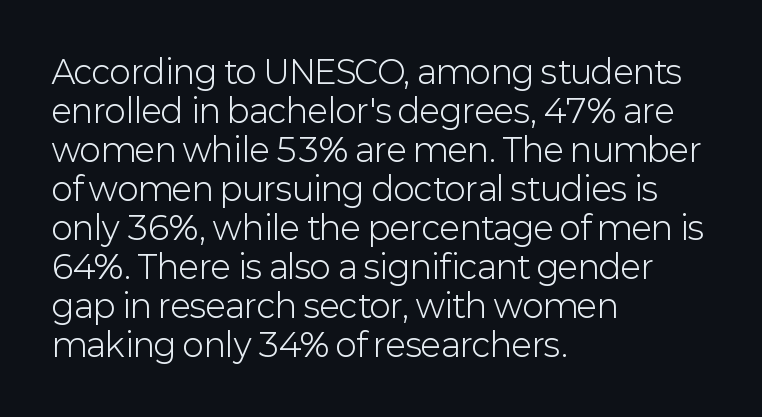
Descenders are the only things crossing below the line. Honestly, the letter spacing is just normal — you wouldn't notice it. The axis of the letterforms is exactly vertical. A light-to-regular cut is what we see here. Proportional: the letters do not fall into vertical columns.
